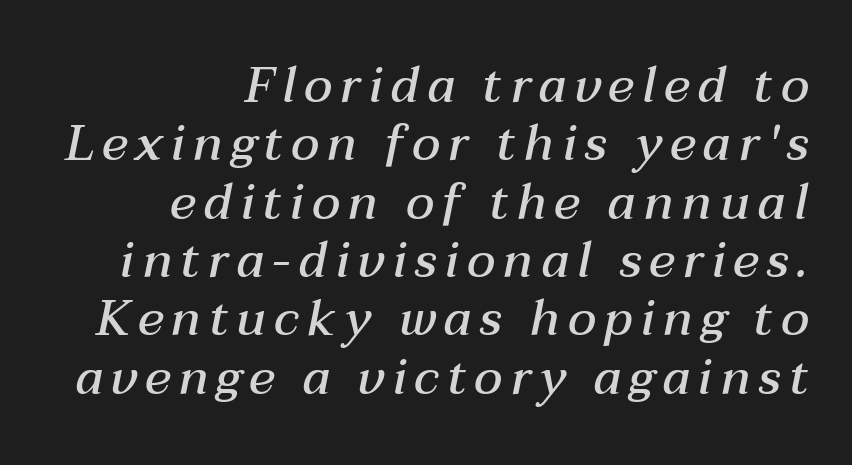
Unmarked baselines from the first word to the last. Typographic density is moderately raised because the face is semibold. The letters advance in unequal steps, a hallmark of proportional type. This sample is right-justified, so line beginnings fall wherever the words allow.
